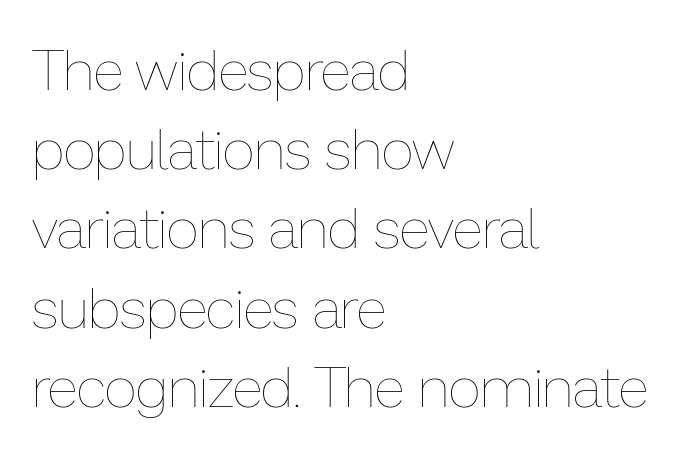
{"italic": "no", "bold": "no", "weight": "thin", "width": "normal", "stroke_contrast": "low", "x_height": "medium", "monospaced": "no", "underline": "no", "align": "left", "line_spacing": "normal", "line_spacing_ratio": 1.39, "letter_spacing": "normal", "letter_spacing_em": 0.0, "glyph_px": 57}
